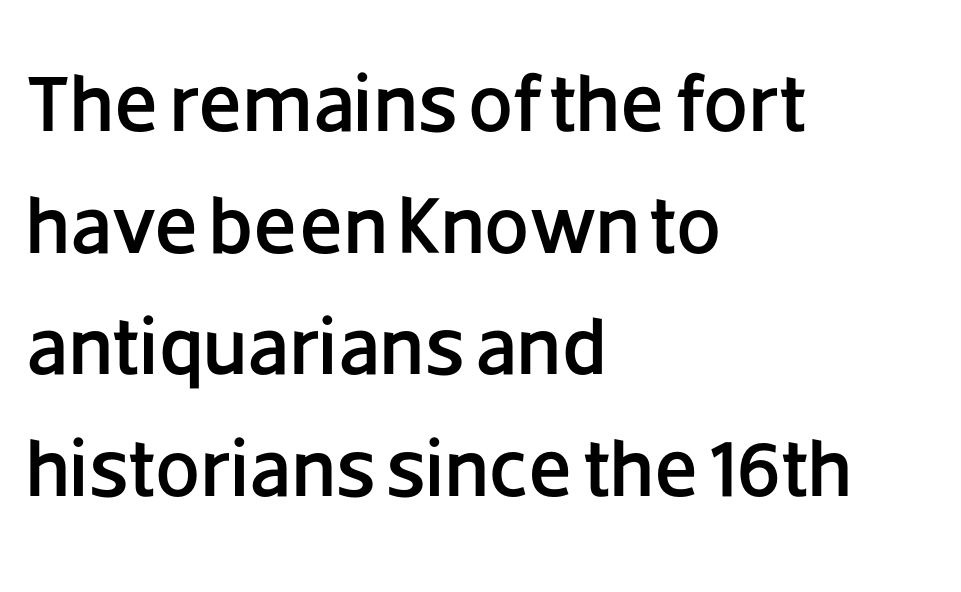
{"serif": "no", "italic": "no", "width": "normal", "stroke_contrast": "low", "x_height": "large", "monospaced": "no", "underline": "no", "align": "left", "line_spacing": "normal", "line_spacing_ratio": 1.52, "letter_spacing": "normal", "letter_spacing_em": 0.0, "glyph_px": 80}
